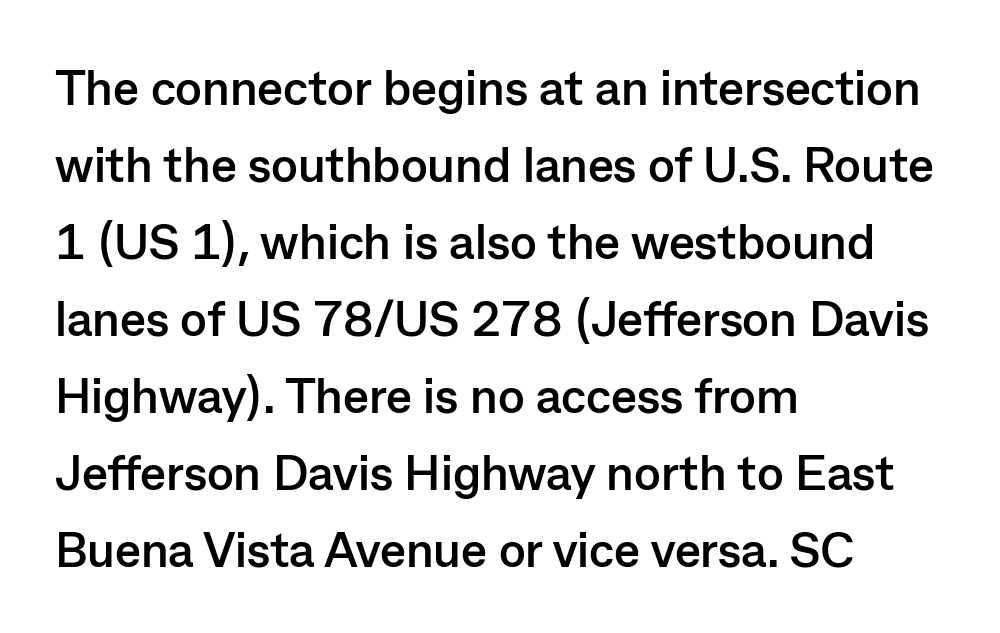
{"serif": "no", "italic": "no", "bold": "yes", "weight": "semibold", "width": "normal", "stroke_contrast": "low", "x_height": "medium", "monospaced": "no", "underline": "no", "align": "left", "line_spacing": "normal", "line_spacing_ratio": 1.57, "letter_spacing": "normal", "letter_spacing_em": 0.0, "glyph_px": 49}
